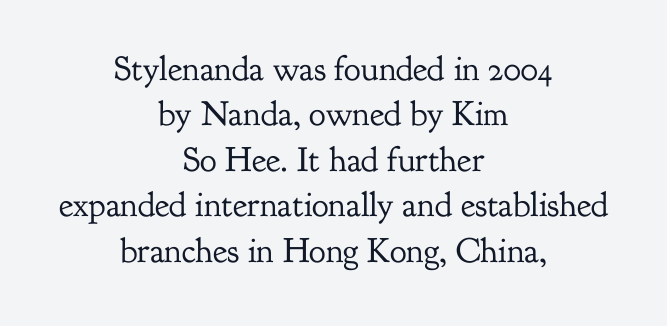
Q: Is the text bold? A: No.
Q: Is the text italic (slanted)? A: No, it is upright.
Q: Is the typeface a serif or a sans-serif typeface? A: Serif.
Q: Is the text underlined? A: No.
Q: How is the paragraph aligned? A: Centered.
Q: Is the spacing between letters normal or unusually wide? A: Normal.
Q: Is the spacing between lines tight, normal or loose? A: Normal.
Q: Width (condensed, normal, or wide)? A: Normal.
Q: Stroke contrast? A: Low.
Q: x-height? A: Small.
Q: Monospaced? A: No.
